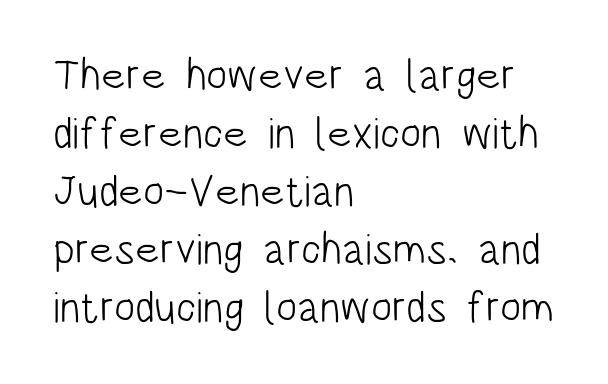
The image shows 44 px light, condensed sans-serif type, upright; set left-aligned, normal line spacing (1.32x), normal letter spacing, not underlined; low stroke contrast and a large x-height.
